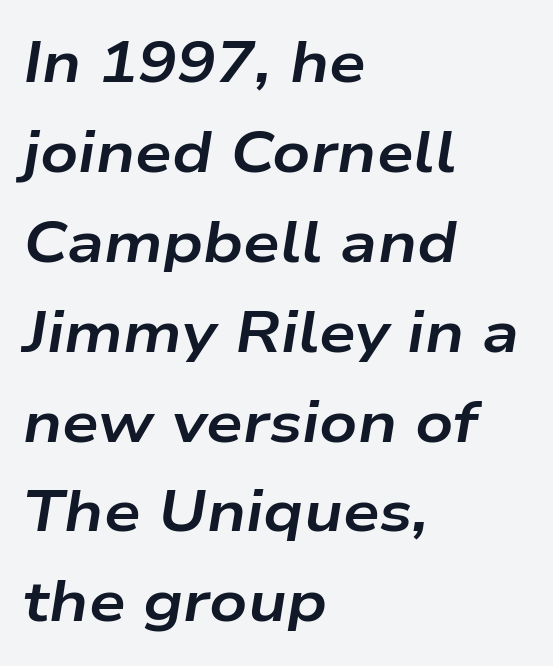
The image shows 58 px bold, wide type, italic (leaning right); set left-aligned, normal line spacing (1.55x), normal letter spacing, not underlined; low stroke contrast and a medium x-height.
